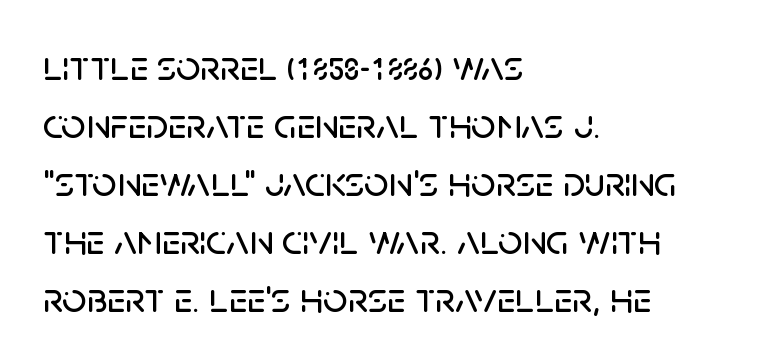
Q: Is the text italic (slanted)? A: No, it is upright.
Q: Is the typeface a serif or a sans-serif typeface? A: Sans-serif.
Q: Is the text underlined? A: No.
Q: How is the paragraph aligned? A: Left-aligned.
Q: Is the spacing between letters normal or unusually wide? A: Normal.
Q: Is the spacing between lines tight, normal or loose? A: Normal.
Q: Width (condensed, normal, or wide)? A: Normal.
Q: Stroke contrast? A: Low.
Q: x-height? A: Large.
Q: Monospaced? A: No.
